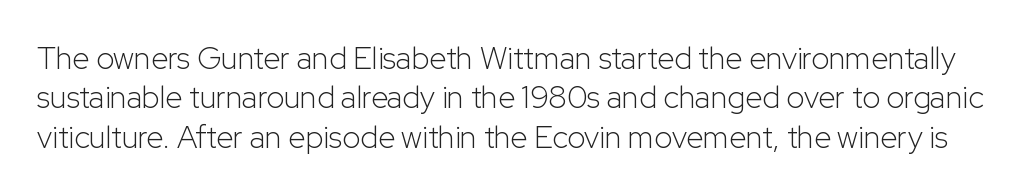
Q: Is the text bold? A: No.
Q: Is the text italic (slanted)? A: No, it is upright.
Q: Is the typeface a serif or a sans-serif typeface? A: Sans-serif.
Q: Is the text underlined? A: No.
Q: Is the spacing between letters normal or unusually wide? A: Normal.
Q: Is the spacing between lines tight, normal or loose? A: Normal.
Q: Width (condensed, normal, or wide)? A: Normal.
Q: Stroke contrast? A: Low.
Q: x-height? A: Medium.
Q: Monospaced? A: No.
